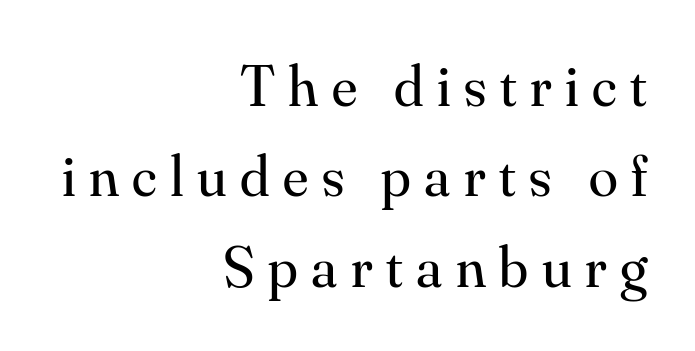
Is this a fixed-width face? No — the glyphs have proportional, varying widths. The type family on display is of the serif kind. On a weight scale, this lands at 450 or below. Posture: vertical. The compositor pushed each line to the right boundary. The glyphs are unaccompanied by any horizontal stroke below them.
